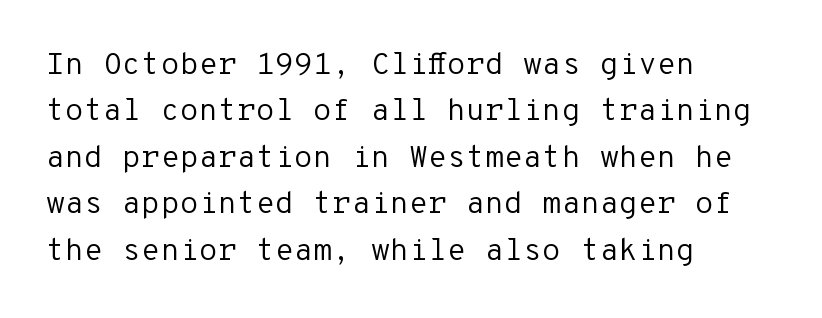
Each stroke keeps to a modest, everyday thickness or less. Regarding leading, the lines here are spaced in the standard way. The letters march in equal steps, a hallmark of fixed-pitch type. Reading down the block, your eye returns to a fixed left position each line.
